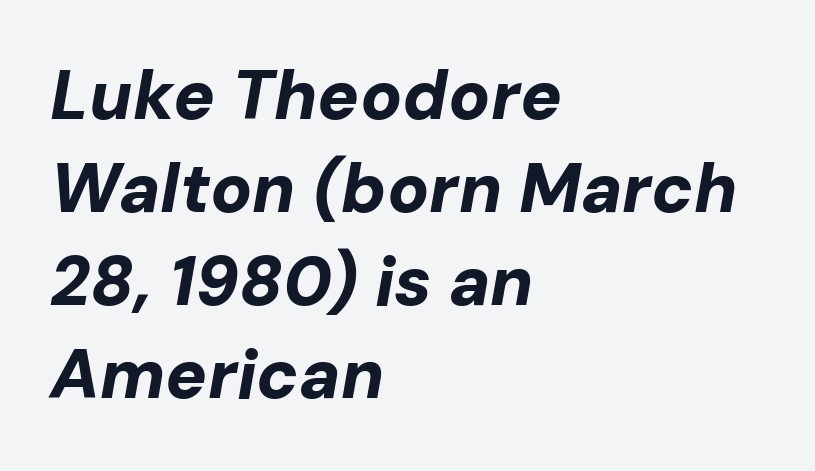
The typesetting leans heavy: a genuine bold. Think of a printed novel: that variable character pitch is what you see here. The rag falls on the right side of this text block. Rows of type keep a routine distance in the vertical direction. Letter spacing: default.
